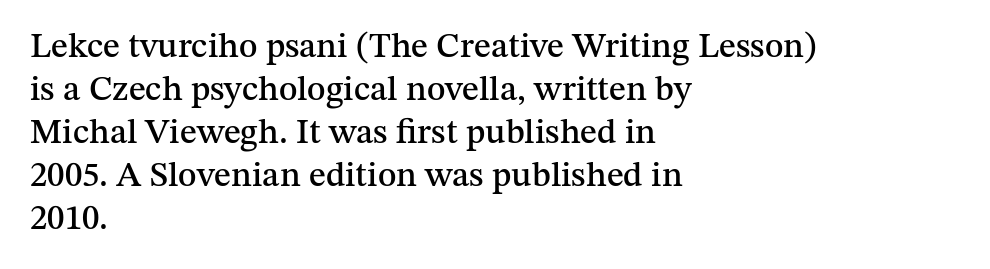
Does the copy run flush right? No — it runs flush left. Font category for this specimen: serif. What stands out about the letter spacing? Nothing — it is the standard amount. The rendering uses natural spacing where letterforms have individual widths.
